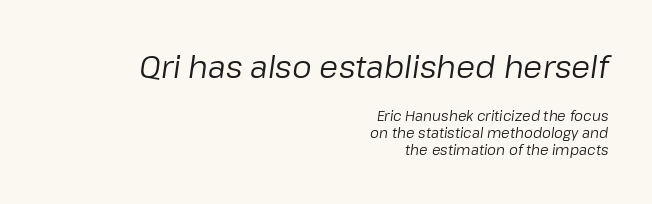
This sample has the flowing, uneven cadence of proportional lettering. Standard letterfit; no display-style spreading of the glyphs. The upper block of text is set noticeably larger than the block beneath it. Type without underlining. Right-aligned paragraph, ragged on the left. The letters are slanted; this is an italic face.
